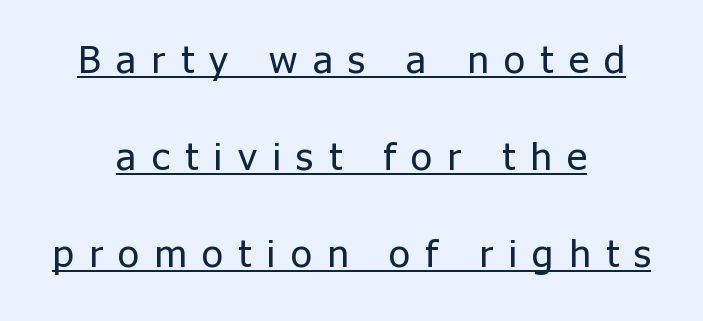
{"serif": "no", "italic": "no", "bold": "no", "weight": "regular", "width": "normal", "stroke_contrast": "low", "x_height": "medium", "monospaced": "no", "underline": "yes", "align": "center", "line_spacing": "loose", "line_spacing_ratio": 2.49, "letter_spacing": "wide", "letter_spacing_em": 0.4, "glyph_px": 39}
